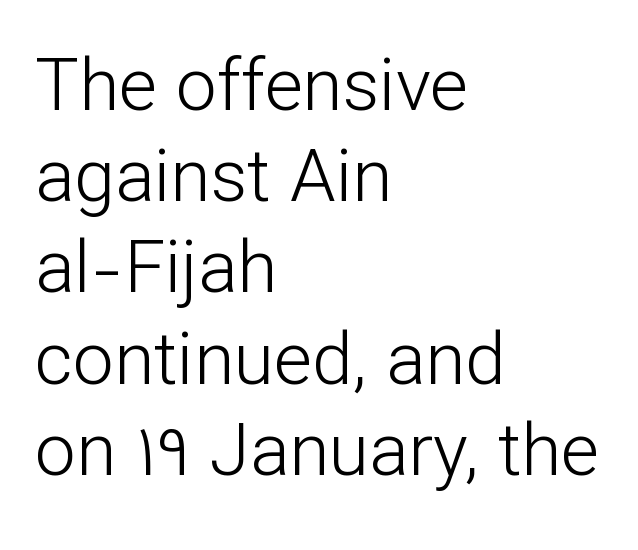
Nope, not italic — everything's standing straight. This is sans-serif lettering, the kind often seen on screens and signage. The words here are not underlined. This sample has the flowing, uneven cadence of proportional lettering.
